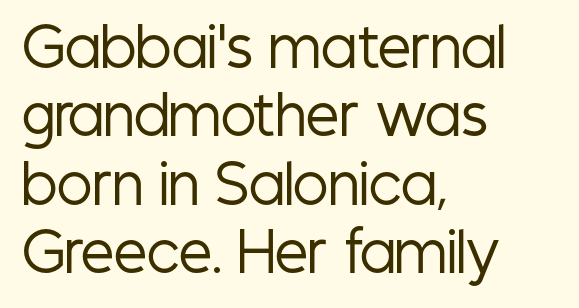
{"serif": "no", "italic": "no", "bold": "no", "weight": "regular", "width": "condensed", "stroke_contrast": "low", "x_height": "medium", "monospaced": "no", "underline": "no", "align": "left", "line_spacing": "normal", "line_spacing_ratio": 1.29, "letter_spacing": "normal", "letter_spacing_em": 0.0, "glyph_px": 53}
